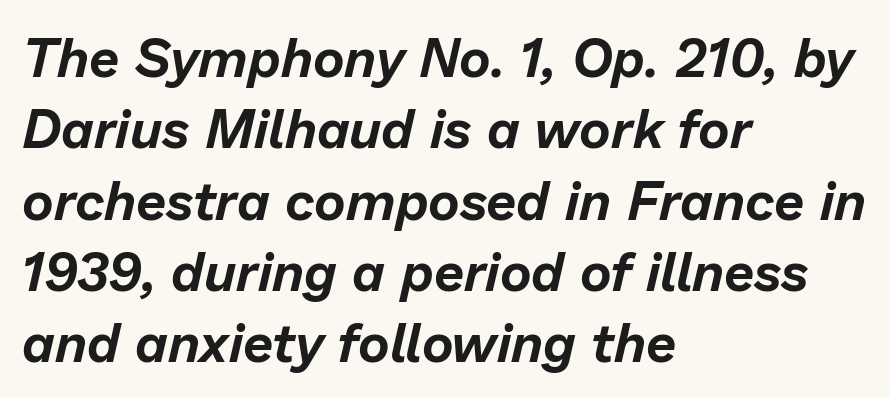
The image shows 54 px text type, italic (leaning right); set left-aligned, normal line spacing (1.32x), normal letter spacing, not underlined; low stroke contrast and a medium x-height.
